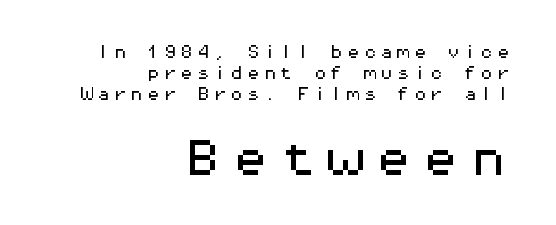
The compositor pushed each line to the right boundary. Leading: standard. These lines are composed in type without serifs. This sample has the even, mechanical cadence of fixed-width lettering. Has an underline been added? It has not.
